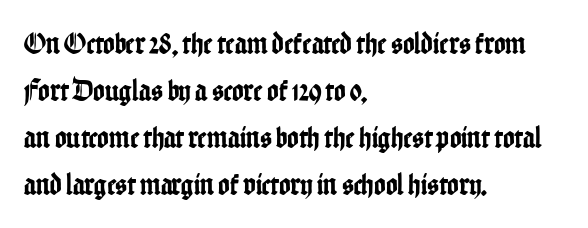
Q: Is the text italic (slanted)? A: No, it is upright.
Q: Is the typeface a serif or a sans-serif typeface? A: Sans-serif.
Q: Is the text underlined? A: No.
Q: How is the paragraph aligned? A: Left-aligned.
Q: Is the spacing between letters normal or unusually wide? A: Normal.
Q: Is the spacing between lines tight, normal or loose? A: Normal.
Q: Width (condensed, normal, or wide)? A: Condensed.
Q: Stroke contrast? A: Low.
Q: x-height? A: Medium.
Q: Monospaced? A: No.
